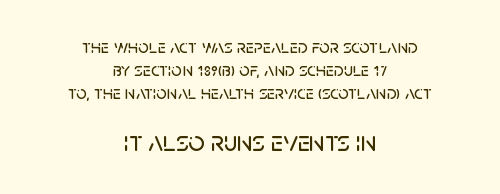
This is sans-serif lettering, the kind often seen on screens and signage. These lines are rendered in a variable-pitch font. Leftover space on each line is divided equally before and after the words. No extra tracking has been applied to these lines.
